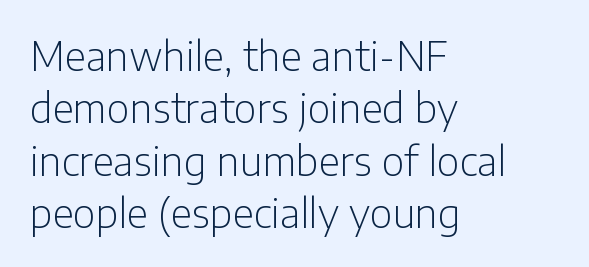
Q: Is the text bold? A: No.
Q: Is the text italic (slanted)? A: No, it is upright.
Q: Is the typeface a serif or a sans-serif typeface? A: Sans-serif.
Q: Is the text underlined? A: No.
Q: How is the paragraph aligned? A: Left-aligned.
Q: Is the spacing between letters normal or unusually wide? A: Normal.
Q: Is the spacing between lines tight, normal or loose? A: Normal.
Q: Width (condensed, normal, or wide)? A: Normal.
Q: Stroke contrast? A: Low.
Q: x-height? A: Medium.
Q: Monospaced? A: No.
